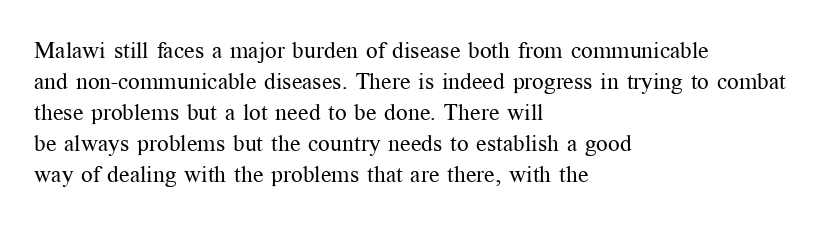
{"italic": "no", "bold": "no", "underline": "no", "align": "left", "line_spacing": "normal", "line_spacing_ratio": 1.35, "letter_spacing": "normal", "letter_spacing_em": 0.0, "glyph_px": 23}
